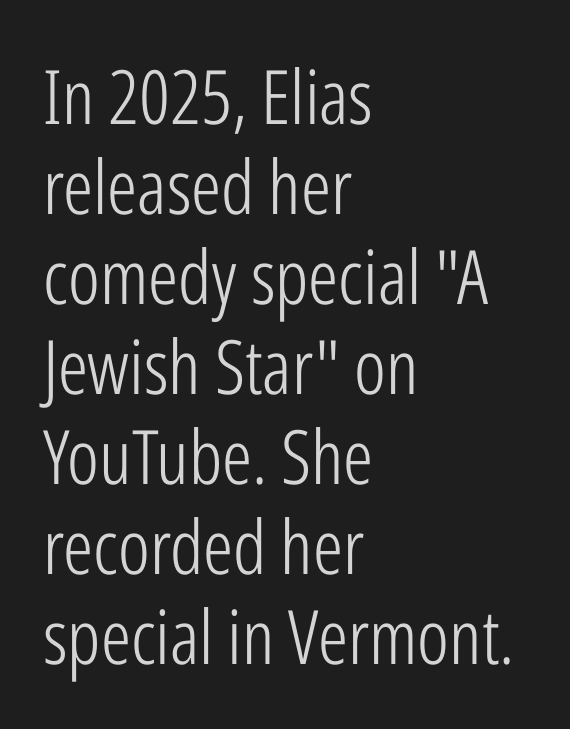
Note: no serifs on the glyphs. Glance below the letters and you will spot only blank space. Character widths vary here, with narrow letters taking less room than wide ones. Does the copy run flush right? No — it runs flush left.
